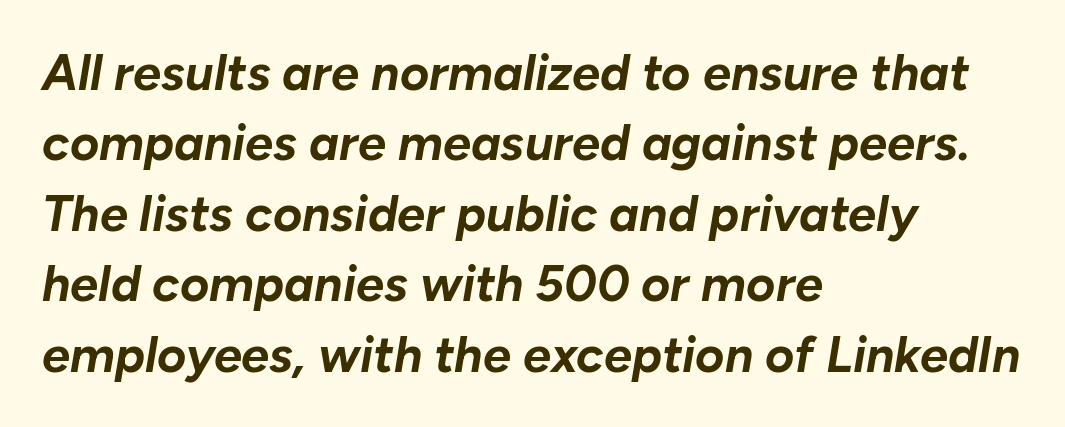
{"italic": "yes", "lean": "right", "slant_degrees": 10, "bold": "yes", "weight": "bold", "width": "normal", "stroke_contrast": "low", "x_height": "medium", "monospaced": "no", "underline": "no", "align": "left", "line_spacing": "normal", "line_spacing_ratio": 1.41, "letter_spacing": "normal", "letter_spacing_em": 0.0, "glyph_px": 50}
